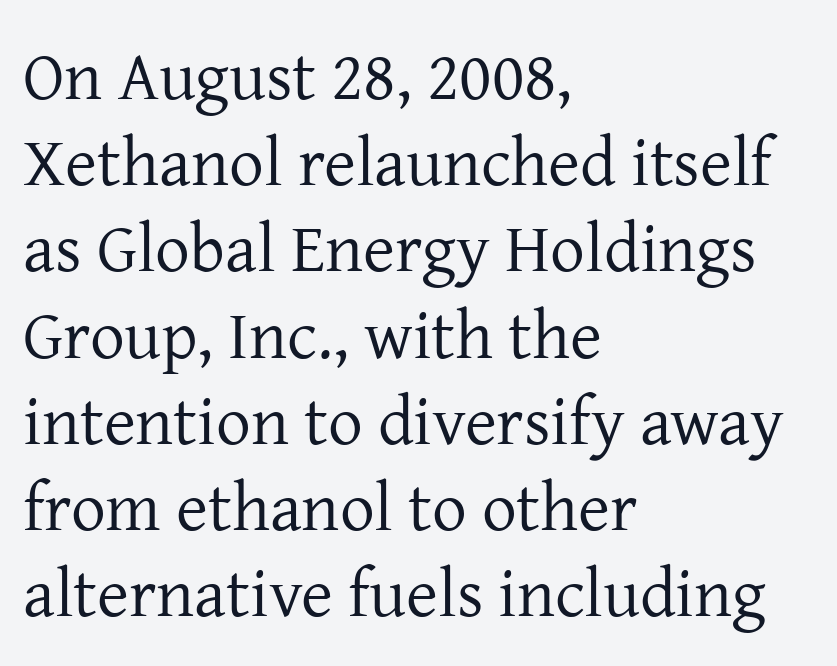
Q: Is the text bold? A: No.
Q: Is the text italic (slanted)? A: No, it is upright.
Q: Is the typeface a serif or a sans-serif typeface? A: Serif.
Q: Is the text underlined? A: No.
Q: How is the paragraph aligned? A: Left-aligned.
Q: Is the spacing between letters normal or unusually wide? A: Normal.
Q: Is the spacing between lines tight, normal or loose? A: Normal.
Q: Width (condensed, normal, or wide)? A: Normal.
Q: Stroke contrast? A: Low.
Q: x-height? A: Medium.
Q: Monospaced? A: No.
